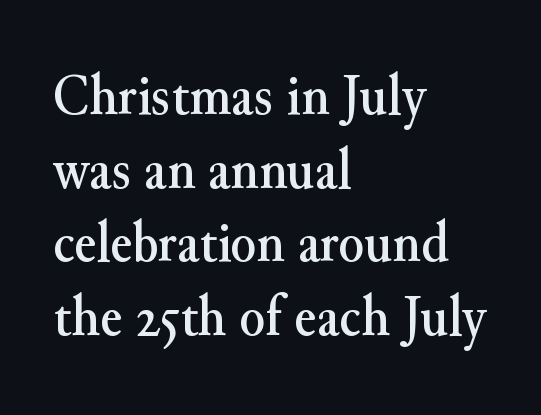
You could call the tracking neutral — neither tight nor loose. Is there any slant? The stems are plumb. Think of a printed novel: that variable character pitch is what you see here. This sample uses a serif face.
